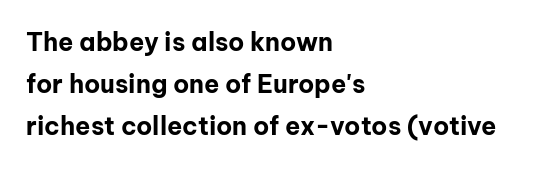
The image shows 25 px bold type, upright; set left-aligned, normal line spacing (1.69x), normal letter spacing, not underlined.
